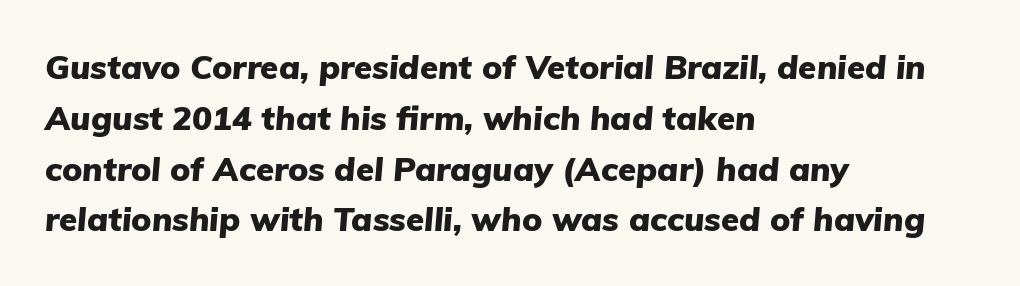
Q: Is the text bold? A: Yes.
Q: Is the text italic (slanted)? A: Yes, it leans right by about 5 degrees.
Q: Is the text underlined? A: No.
Q: How is the paragraph aligned? A: Left-aligned.
Q: Is the spacing between letters normal or unusually wide? A: Normal.
Q: Is the spacing between lines tight, normal or loose? A: Normal.
Q: Width (condensed, normal, or wide)? A: Normal.
Q: Stroke contrast? A: Low.
Q: x-height? A: Medium.
Q: Monospaced? A: No.
